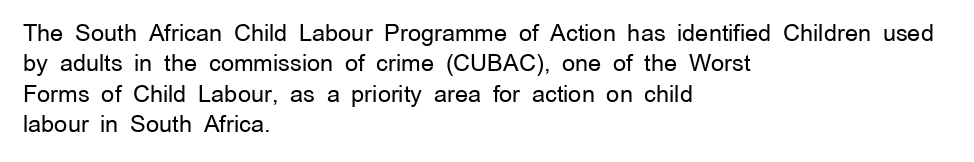
The image shows 23 px text type, upright; set left-aligned, normal line spacing (1.32x), normal letter spacing, not underlined.
